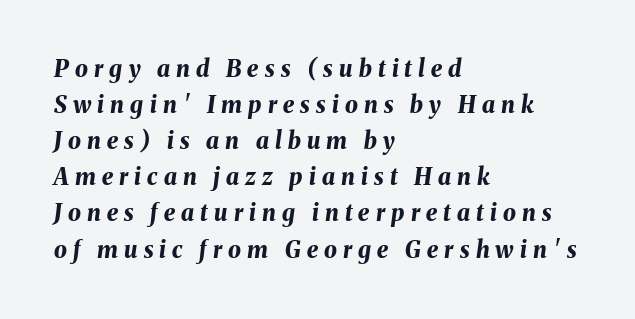
{"italic": "yes", "lean": "right", "slant_degrees": 8, "bold": "yes", "underline": "no", "align": "left", "line_spacing": "normal", "line_spacing_ratio": 1.57, "letter_spacing": "wide", "letter_spacing_em": 0.27, "glyph_px": 23}
